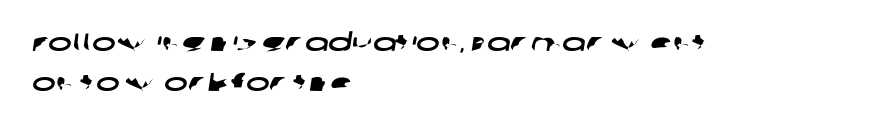
A classic flush-left, rag-right setting is used for this passage. This rendering features lettering with no underline. Students, note that the glyphs here touch the page at normal intervals. Does the leading feel generous? No, just average.
